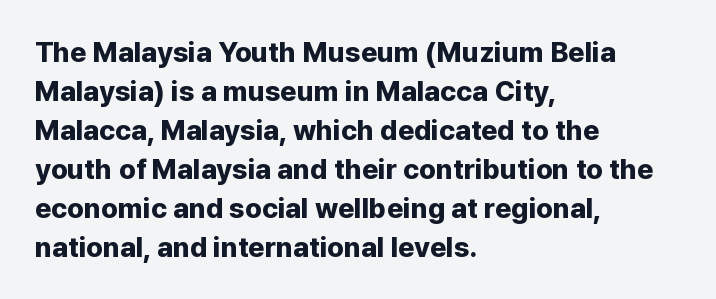
The image shows 28 px bold sans-serif type, upright; set left-aligned, normal line spacing (1.39x), normal letter spacing, not underlined; low stroke contrast and a medium x-height.
